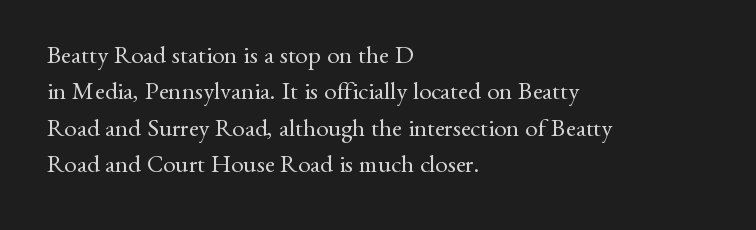
{"italic": "no", "bold": "no", "underline": "no", "align": "left", "line_spacing": "normal", "line_spacing_ratio": 1.46, "letter_spacing": "normal", "letter_spacing_em": 0.0, "glyph_px": 25}
